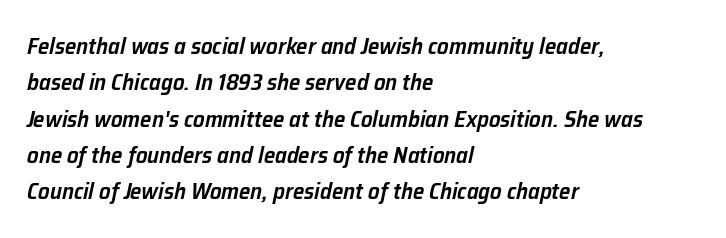
Compared with typical paragraphs, the rows here are spaced about the same. The glyphs have the mass of a demibold cut, below bold. Glance below the letters and you will spot only blank space. The text carries the slant typical of an italic or oblique font. The rendering anchors every line to the left-hand side. Between one letter and the next there's only the usual sliver of space.
